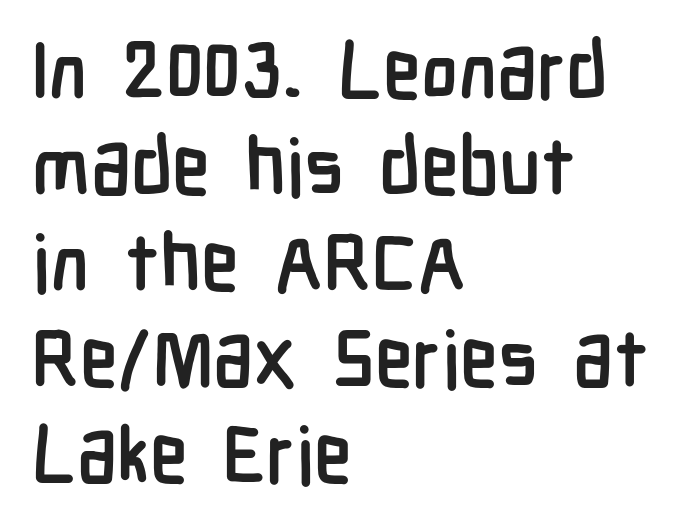
Q: Is the text bold? A: Yes.
Q: Is the text italic (slanted)? A: No, it is upright.
Q: Is the typeface a serif or a sans-serif typeface? A: Sans-serif.
Q: Is the text underlined? A: No.
Q: How is the paragraph aligned? A: Left-aligned.
Q: Is the spacing between letters normal or unusually wide? A: Normal.
Q: Width (condensed, normal, or wide)? A: Condensed.
Q: Stroke contrast? A: Low.
Q: x-height? A: Medium.
Q: Monospaced? A: No.
